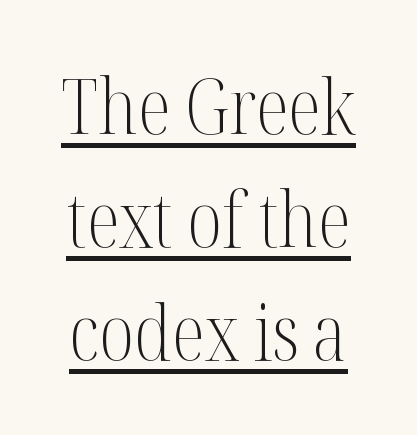
Look at the tracking — it's just the regular setting, nothing added. Emphasis is given by a line drawn under the lettering. Does the type have serifs? Yes, each stem ends in a small foot. These lines are rendered in a variable-pitch font.
